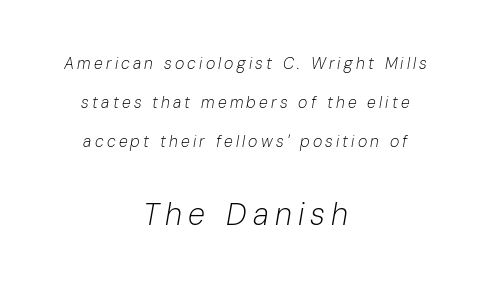
The image shows 31 px light type, italic (leaning right); set centered, loose line spacing (2.43x), unusually wide letter spacing (+0.2 em), not underlined; the second (bottom) block is 1.94x larger; low stroke contrast and a medium x-height.
